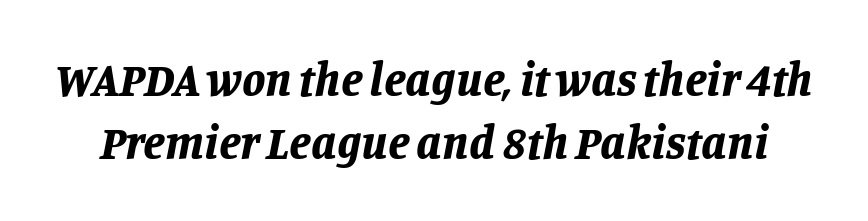
The image shows 47 px bold type, italic (leaning right); set normal line spacing (1.35x), normal letter spacing, not underlined; low stroke contrast and a large x-height.
